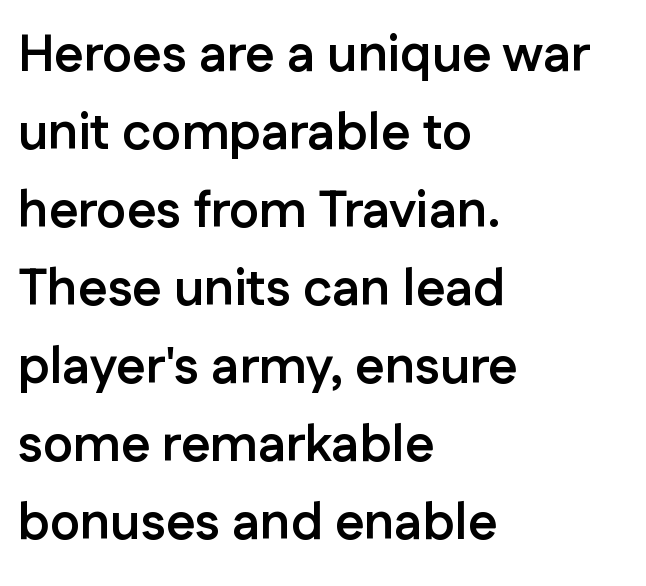
{"serif": "no", "italic": "no", "bold": "yes", "weight": "semibold", "width": "normal", "stroke_contrast": "low", "x_height": "medium", "monospaced": "no", "underline": "no", "align": "left", "line_spacing": "normal", "line_spacing_ratio": 1.53, "letter_spacing": "normal", "letter_spacing_em": 0.0, "glyph_px": 51}
